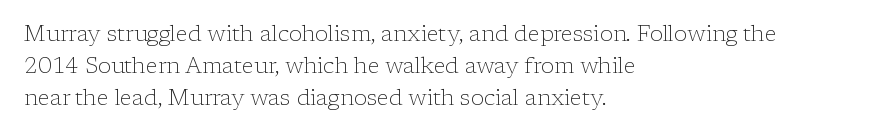
Weight: in the light-to-regular range. These lines keep a tight, regular rhythm from letter to letter. Any mark beneath the type? The region is blank. Left-aligned paragraph, ragged on the right. If you drew a line through each stem, it would be perfectly vertical. Honestly, the row spacing looks completely unremarkable.
